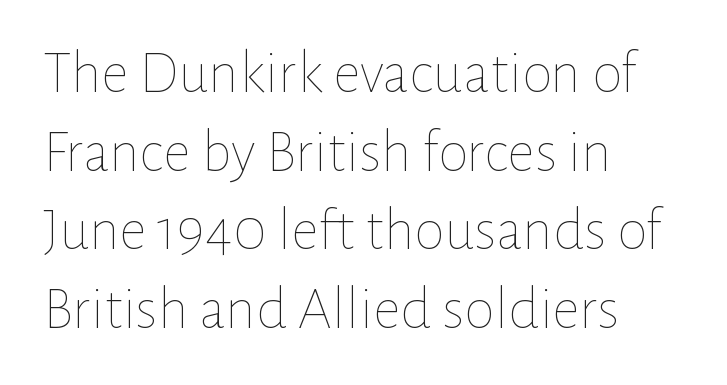
All the whitespace from short lines collects on the right. Do the characters align in a grid? No, the font is proportional. Descender tails drop into unmarked territory. Each word holds together tightly as a unit, with standard inter-letter gaps. Vertical stems look standard width or narrower in stroke.
